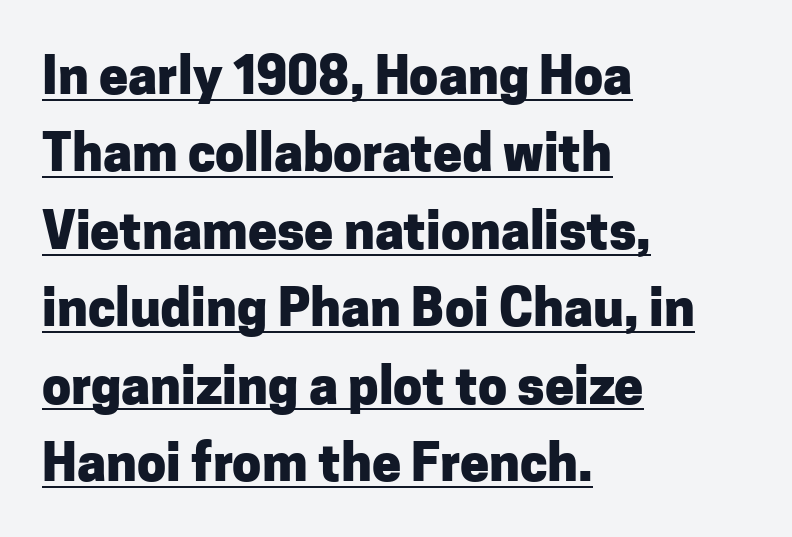
The image shows 52 px heavy sans-serif type, upright; set left-aligned, normal line spacing (1.49x), normal letter spacing, underlined; low stroke contrast and a medium x-height.
